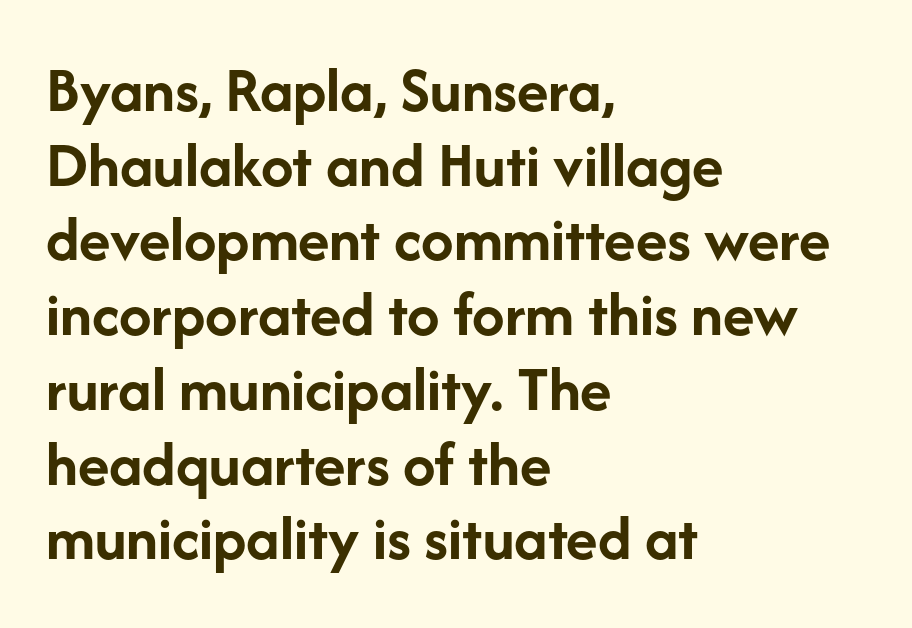
Q: Is the text bold? A: Yes.
Q: Is the text italic (slanted)? A: No, it is upright.
Q: Is the typeface a serif or a sans-serif typeface? A: Sans-serif.
Q: Is the text underlined? A: No.
Q: How is the paragraph aligned? A: Left-aligned.
Q: Is the spacing between letters normal or unusually wide? A: Normal.
Q: Is the spacing between lines tight, normal or loose? A: Tight.
Q: Width (condensed, normal, or wide)? A: Normal.
Q: Stroke contrast? A: Low.
Q: x-height? A: Medium.
Q: Monospaced? A: No.
